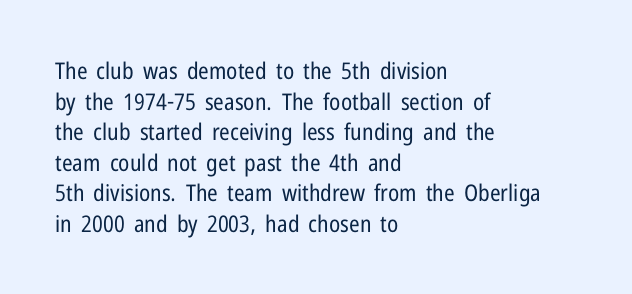
The image shows 23 px text type, upright; set left-aligned, normal line spacing (1.33x), normal letter spacing, not underlined.
